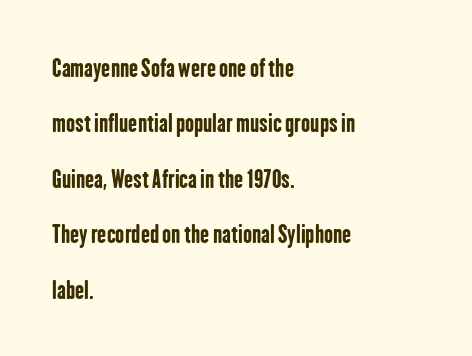
The image shows 24 px bold type, upright; set left-aligned, loose line spacing (2.31x), normal letter spacing, not underlined.
